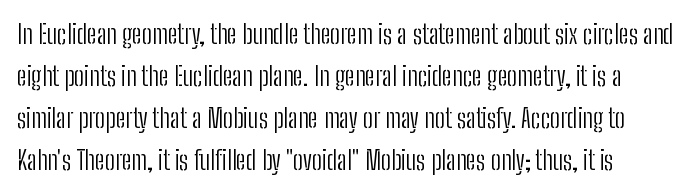
{"italic": "no", "bold": "no", "underline": "no", "line_spacing": "normal", "line_spacing_ratio": 1.56, "letter_spacing": "normal", "letter_spacing_em": 0.0, "glyph_px": 27}
